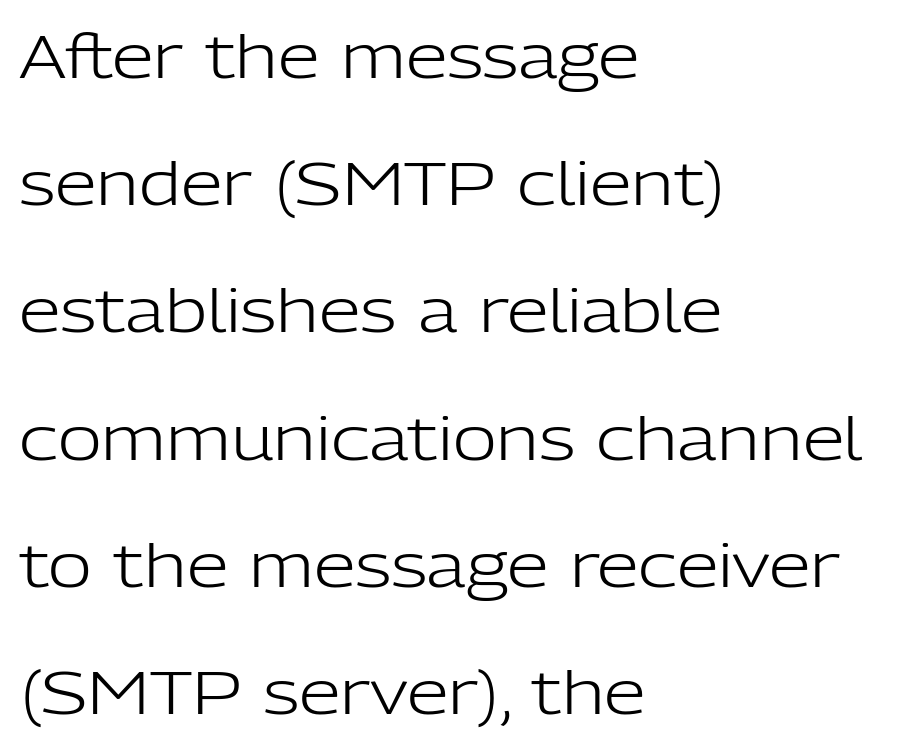
A bare baseline throughout the passage. The ragged edge is on the right, which tells us the setting is flush left. A typesetter would call this proportional, since set widths differ per character. No extra ink here — the face is not bold. Vertical strokes here are truly vertical. Is this a sans? Yes — the strokes have no serifs.
